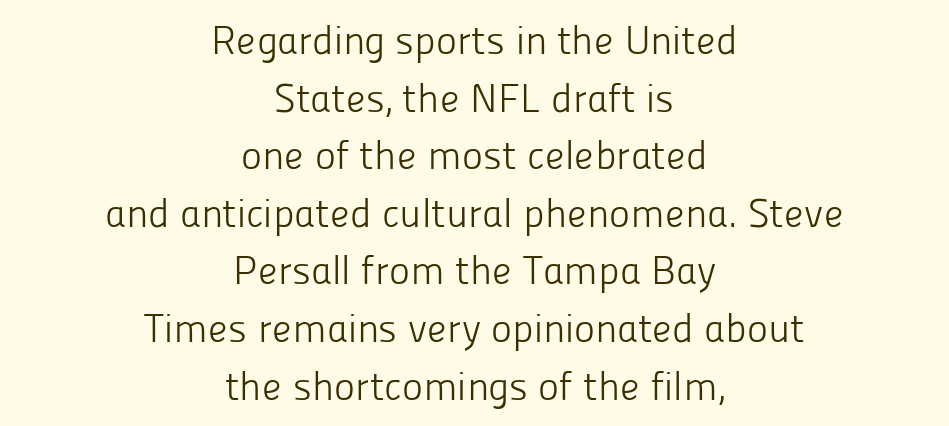
Quick note: interline space is typical. You could call the tracking neutral — neither tight nor loose. Letters rest on an invisible, unmarked baseline. Alignment: centered. The weight tops out at a normal text grade. Designer's note — italics off, roman on.
